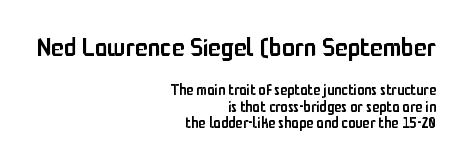
Q: Is the text bold? A: Semi-bold.
Q: Is the text italic (slanted)? A: No, it is upright.
Q: Is the text underlined? A: No.
Q: How is the paragraph aligned? A: Right-aligned.
Q: Is the spacing between letters normal or unusually wide? A: Normal.
Q: Is the spacing between lines tight, normal or loose? A: Tight.
Q: Which block of text is set in a larger size, the first (top) or the second (bottom)? A: The first (top) one.
